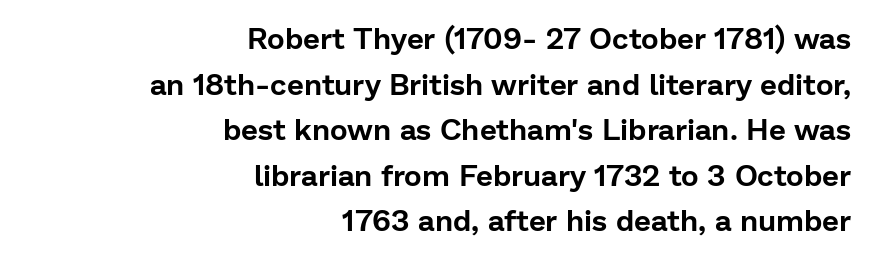
The image shows 30 px sans-serif type, upright; set right-aligned, normal line spacing (1.52x), normal letter spacing, not underlined; low stroke contrast and a medium x-height.
